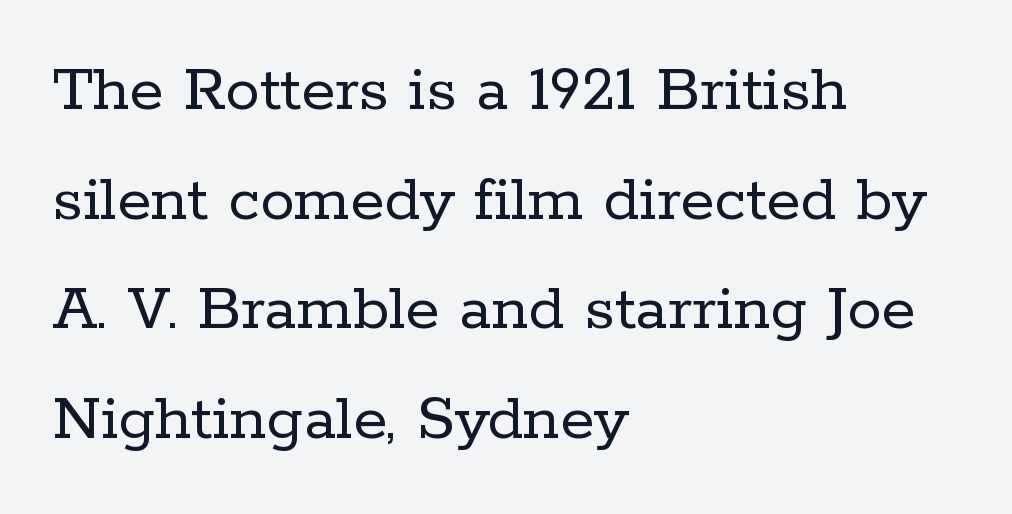
Q: Is the text bold? A: No.
Q: Is the text italic (slanted)? A: No, it is upright.
Q: Is the typeface a serif or a sans-serif typeface? A: Serif.
Q: Is the text underlined? A: No.
Q: How is the paragraph aligned? A: Left-aligned.
Q: Is the spacing between letters normal or unusually wide? A: Normal.
Q: Is the spacing between lines tight, normal or loose? A: Normal.
Q: Width (condensed, normal, or wide)? A: Normal.
Q: Stroke contrast? A: Low.
Q: x-height? A: Medium.
Q: Monospaced? A: No.
